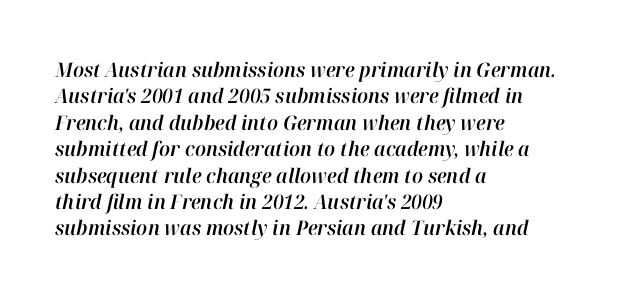
Caption: standard tracking, unaltered. The block of text has a typical density, with ordinary space between rows. A typesetter would mark this as italic. Reading down the block, your eye returns to a fixed left position each line. Descenders hang freely into open space.
